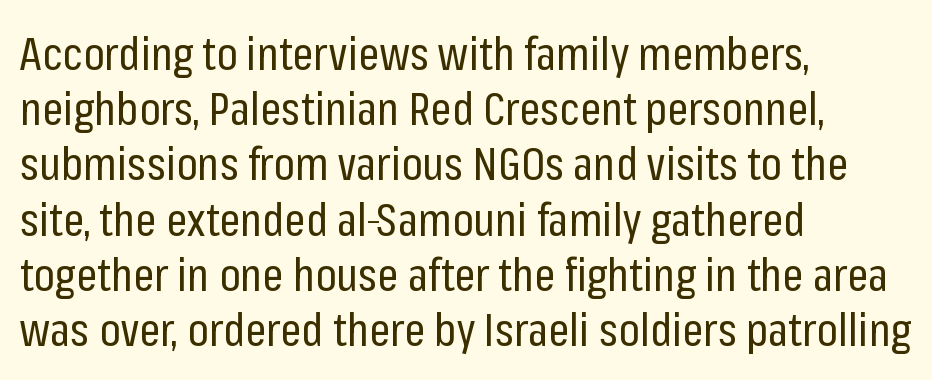
{"serif": "no", "italic": "no", "bold": "no", "weight": "regular", "width": "condensed", "stroke_contrast": "low", "x_height": "medium", "monospaced": "no", "underline": "no", "align": "left", "line_spacing_ratio": 1.2, "letter_spacing": "normal", "letter_spacing_em": 0.0, "glyph_px": 46}
